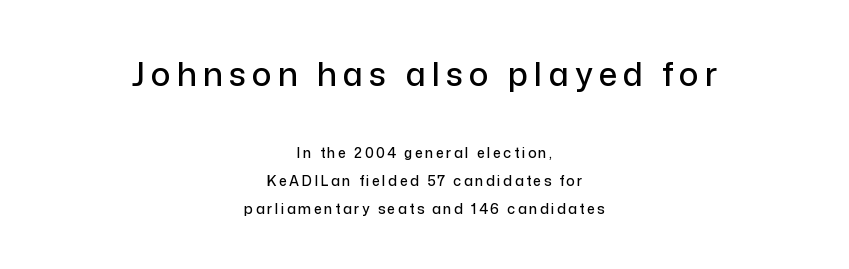
The paragraph shown floats in the horizontal middle. This is sans-serif lettering, the kind often seen on screens and signage. Here the designer chose a conventional face with non-uniform glyph widths. The axis of the letterforms is exactly vertical. Honestly, the rows look like they've been pulled way apart. Underline: absent.
